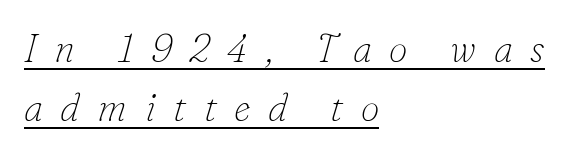
{"serif": "yes", "italic": "yes", "lean": "right", "slant_degrees": 16, "bold": "no", "weight": "thin", "width": "normal", "stroke_contrast": "low", "x_height": "small", "monospaced": "no", "underline": "yes", "align": "left", "line_spacing": "normal", "line_spacing_ratio": 1.56, "letter_spacing": "wide", "letter_spacing_em": 0.46, "glyph_px": 38}
